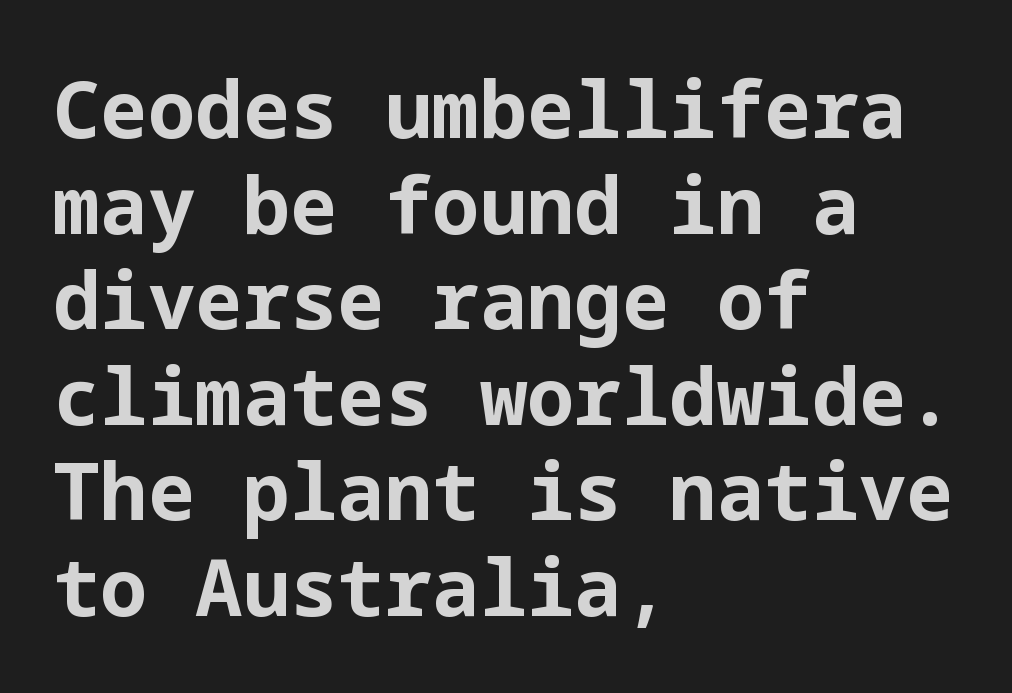
The image shows 79 px bold sans-serif type, upright; set left-aligned, line spacing 1.21x, normal letter spacing, not underlined; low stroke contrast and a medium x-height.
